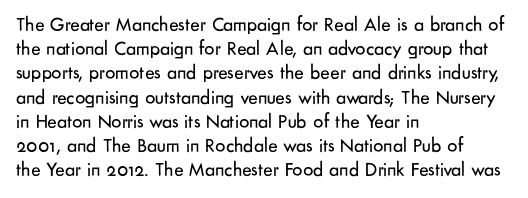
The image shows 20 px text type, upright; set left-aligned, line spacing 1.21x, normal letter spacing, not underlined.
